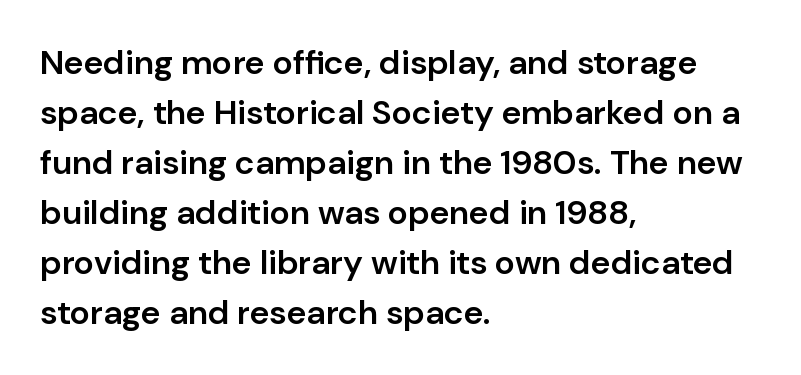
{"serif": "no", "italic": "no", "bold": "semi", "weight": "semibold", "width": "normal", "stroke_contrast": "low", "x_height": "medium", "monospaced": "no", "underline": "no", "align": "left", "line_spacing": "normal", "line_spacing_ratio": 1.47, "letter_spacing": "normal", "letter_spacing_em": 0.0, "glyph_px": 34}
